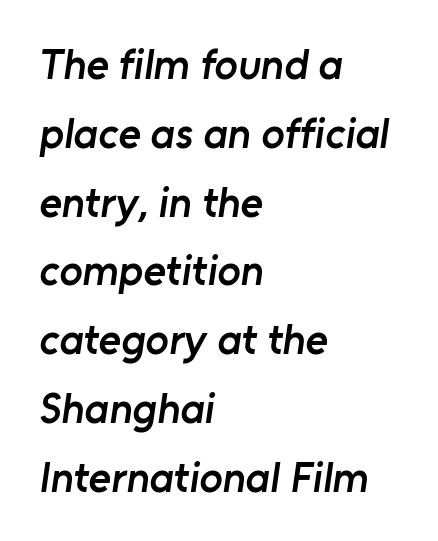
Q: Is the text bold? A: Semi-bold.
Q: Is the typeface a serif or a sans-serif typeface? A: Sans-serif.
Q: Is the text underlined? A: No.
Q: How is the paragraph aligned? A: Left-aligned.
Q: Is the spacing between letters normal or unusually wide? A: Normal.
Q: Is the spacing between lines tight, normal or loose? A: Normal.
Q: Width (condensed, normal, or wide)? A: Normal.
Q: Stroke contrast? A: Low.
Q: x-height? A: Medium.
Q: Monospaced? A: No.
